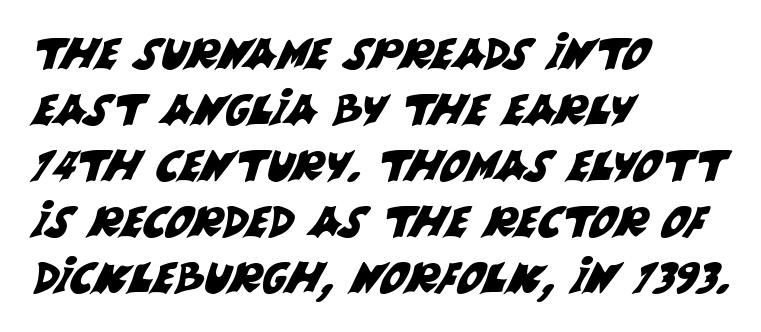
Q: Is the typeface a serif or a sans-serif typeface? A: Sans-serif.
Q: Is the text underlined? A: No.
Q: How is the paragraph aligned? A: Left-aligned.
Q: Is the spacing between letters normal or unusually wide? A: Normal.
Q: Is the spacing between lines tight, normal or loose? A: Normal.
Q: Width (condensed, normal, or wide)? A: Normal.
Q: Stroke contrast? A: Medium.
Q: x-height? A: Large.
Q: Monospaced? A: No.
